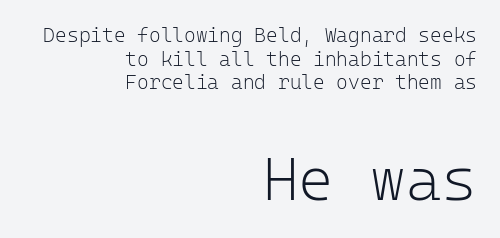
The image shows 61 px light sans-serif type, upright, monospaced; set right-aligned, line spacing 1.18x, normal letter spacing, not underlined; the second (bottom) block is 3.05x larger; low stroke contrast and a medium x-height.
